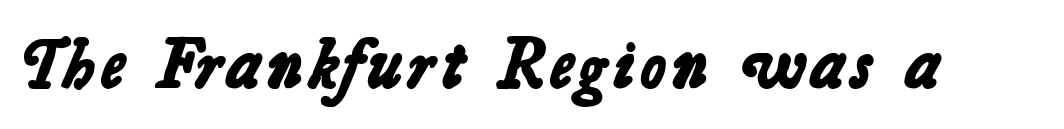
Check under the words: just untouched page. Spacing between characters is what you'd get straight out of the box. You can tell from the bare stems that sans-serif type was used. A typesetter would call this proportional, since set widths differ per character.
